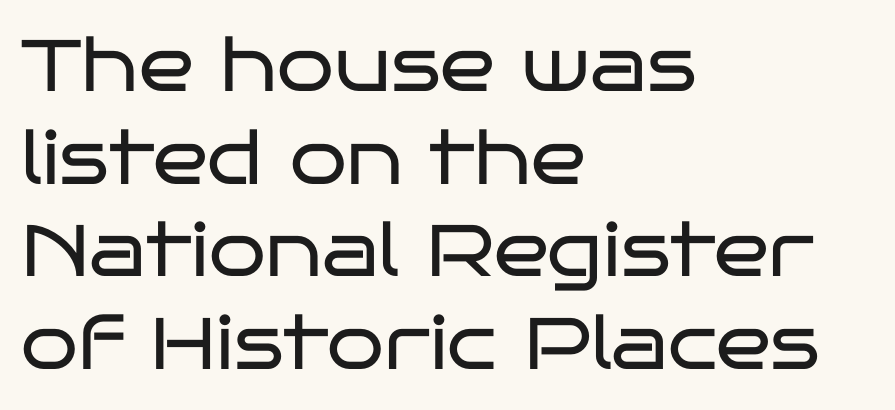
{"serif": "no", "italic": "no", "bold": "no", "weight": "regular", "width": "wide", "stroke_contrast": "low", "x_height": "large", "monospaced": "no", "underline": "no", "align": "left", "line_spacing": "normal", "line_spacing_ratio": 1.27, "letter_spacing": "normal", "letter_spacing_em": 0.0, "glyph_px": 73}
